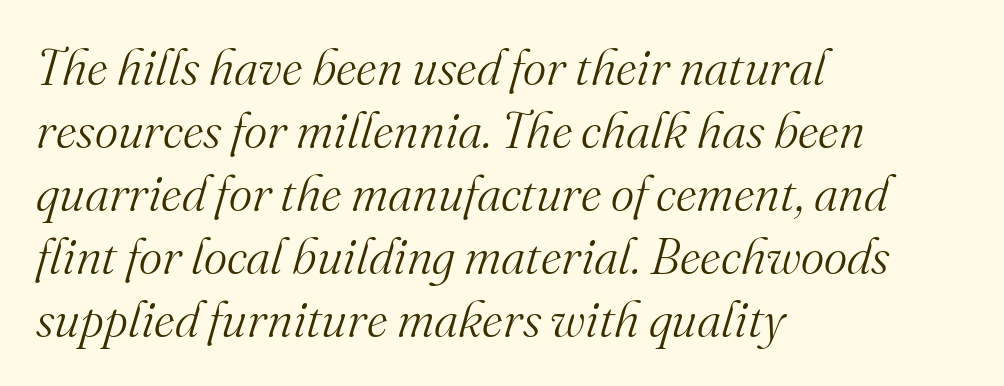
Unbolded letterforms with no extra heft. The rendering shows small feet on the letterforms — a serif design. Alignment: flush left. Reading down the column, the eye jumps a familiar distance to each next line. This rendering leaves character spacing at its baseline value. Rendered with sloped, italic letterforms.
